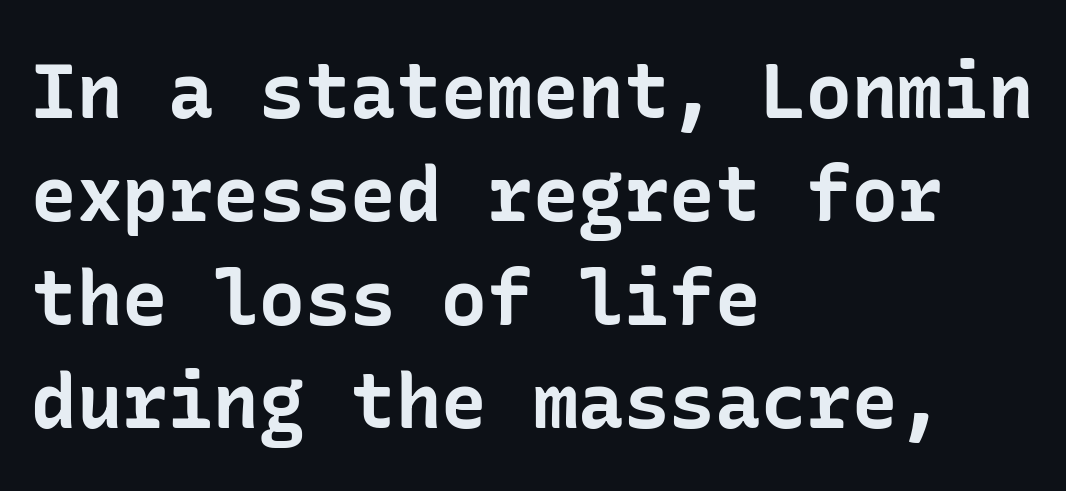
The image shows 76 px bold sans-serif type, upright; set left-aligned, normal line spacing (1.36x), normal letter spacing, not underlined; low stroke contrast and a medium x-height.
